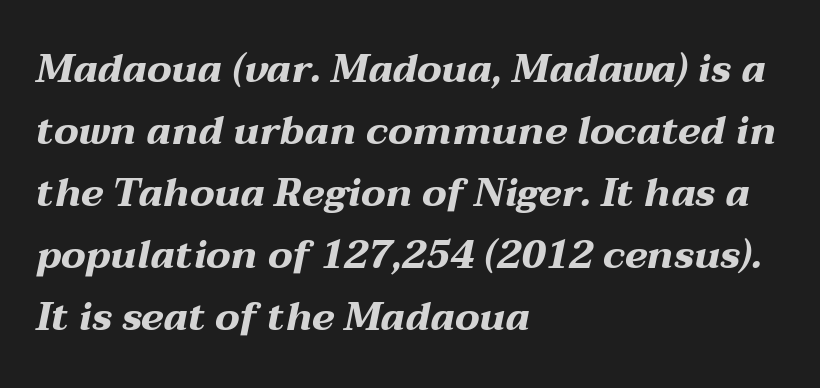
The image shows 39 px bold, wide type, italic (leaning right); set left-aligned, normal line spacing (1.59x), normal letter spacing, not underlined; medium stroke contrast and a medium x-height.
